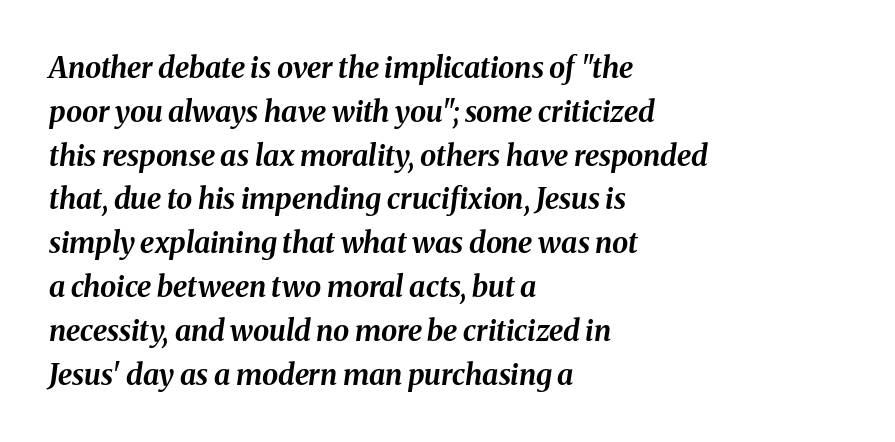
Q: Is the text bold? A: Yes.
Q: Is the text italic (slanted)? A: Yes, it leans right by about 8 degrees.
Q: Is the text underlined? A: No.
Q: How is the paragraph aligned? A: Left-aligned.
Q: Is the spacing between letters normal or unusually wide? A: Normal.
Q: Is the spacing between lines tight, normal or loose? A: Normal.
Q: Width (condensed, normal, or wide)? A: Normal.
Q: Stroke contrast? A: Medium.
Q: x-height? A: Medium.
Q: Monospaced? A: No.
